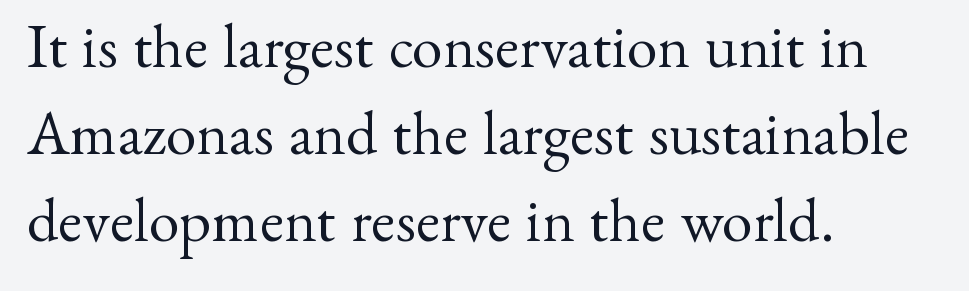
{"serif": "yes", "italic": "no", "bold": "no", "weight": "regular", "width": "normal", "stroke_contrast": "medium", "x_height": "small", "monospaced": "no", "underline": "no", "align": "left", "line_spacing": "normal", "line_spacing_ratio": 1.4, "letter_spacing": "normal", "letter_spacing_em": 0.0, "glyph_px": 62}
